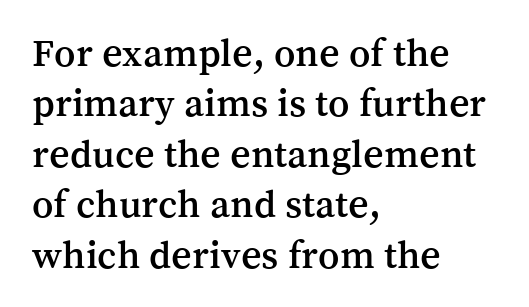
{"serif": "yes", "italic": "no", "width": "normal", "stroke_contrast": "medium", "x_height": "medium", "monospaced": "no", "underline": "no", "align": "left", "line_spacing": "normal", "line_spacing_ratio": 1.26, "letter_spacing": "normal", "letter_spacing_em": 0.0, "glyph_px": 40}
